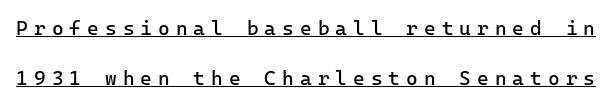
{"italic": "no", "bold": "no", "underline": "yes", "line_spacing": "loose", "line_spacing_ratio": 2.49, "letter_spacing": "wide", "letter_spacing_em": 0.3, "glyph_px": 20}
